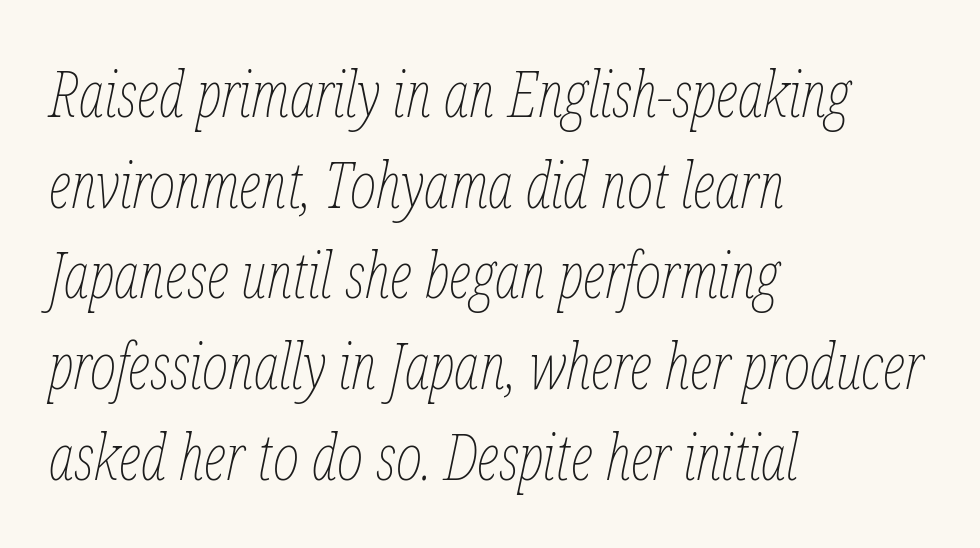
The image shows 63 px thin, condensed type, italic (leaning right); set left-aligned, normal line spacing (1.44x), normal letter spacing, not underlined; low stroke contrast and a medium x-height.
